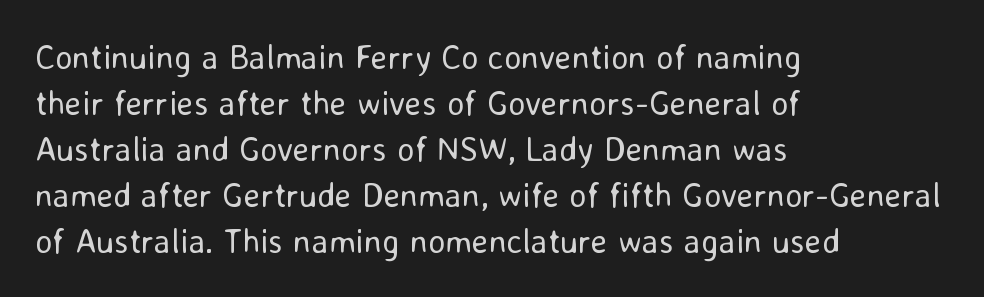
The image shows 34 px regular-weight sans-serif type, upright; set left-aligned, normal line spacing (1.35x), normal letter spacing, not underlined; low stroke contrast and a medium x-height.
